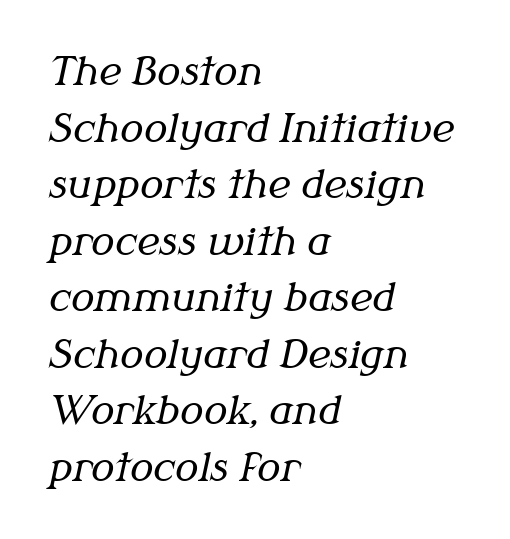
These lines are rendered in a variable-pitch font. Compared with a centered layout, this one pins lines to the left instead. The letters look calm and open, with moderate or lighter stems. There is no visible air inserted between adjacent glyphs.
